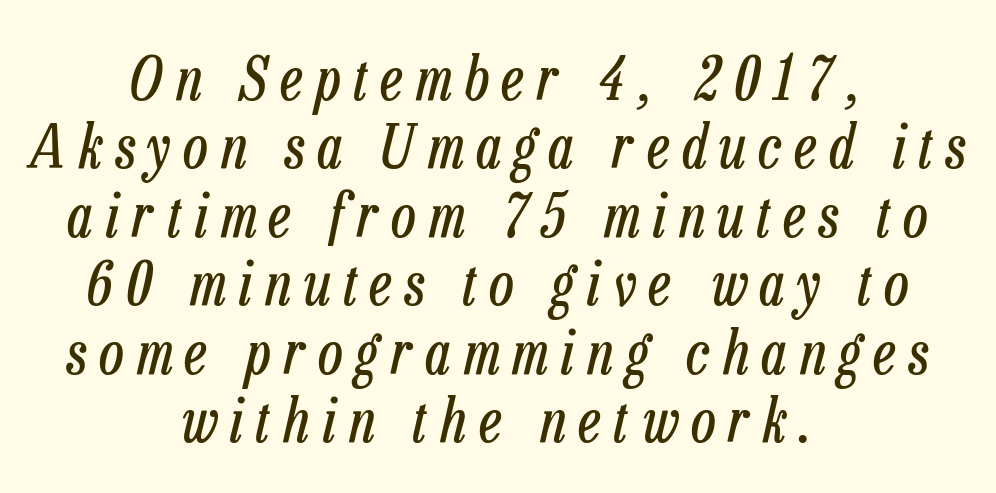
Q: Is the text bold? A: No.
Q: Is the text italic (slanted)? A: Yes, it leans right by about 13 degrees.
Q: Is the text underlined? A: No.
Q: How is the paragraph aligned? A: Centered.
Q: Is the spacing between letters normal or unusually wide? A: Unusually wide.
Q: Is the spacing between lines tight, normal or loose? A: Tight.
Q: Width (condensed, normal, or wide)? A: Condensed.
Q: Stroke contrast? A: Low.
Q: x-height? A: Medium.
Q: Monospaced? A: No.
